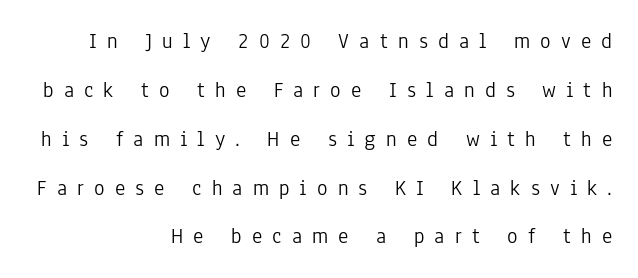
Q: Is the text bold? A: No.
Q: Is the text italic (slanted)? A: No, it is upright.
Q: Is the text underlined? A: No.
Q: How is the paragraph aligned? A: Right-aligned.
Q: Is the spacing between letters normal or unusually wide? A: Unusually wide.
Q: Is the spacing between lines tight, normal or loose? A: Loose.
